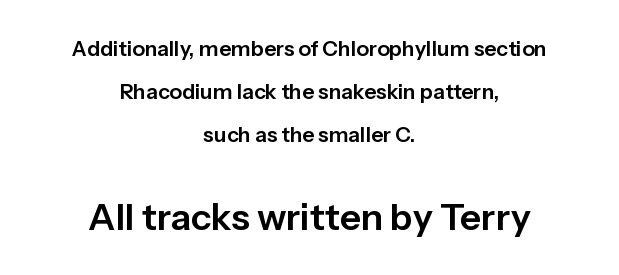
{"serif": "no", "italic": "no", "width": "normal", "stroke_contrast": "low", "x_height": "medium", "monospaced": "no", "underline": "no", "align": "center", "line_spacing": "loose", "line_spacing_ratio": 2.05, "letter_spacing": "normal", "letter_spacing_em": 0.0, "larger_block": "second", "size_ratio": 1.76, "glyph_px": 37}
